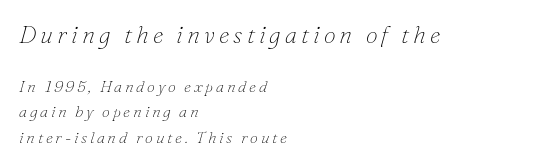
The designer gave the opening block more size than the closing block. Think standard paragraph weight, or any step lighter than that. Evenly set lines give the paragraph a standard silhouette. Every character sits at an angle, as italics do.
